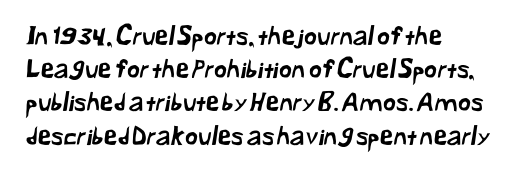
Q: Is the text underlined? A: No.
Q: How is the paragraph aligned? A: Left-aligned.
Q: Is the spacing between letters normal or unusually wide? A: Normal.
Q: Is the spacing between lines tight, normal or loose? A: Normal.
